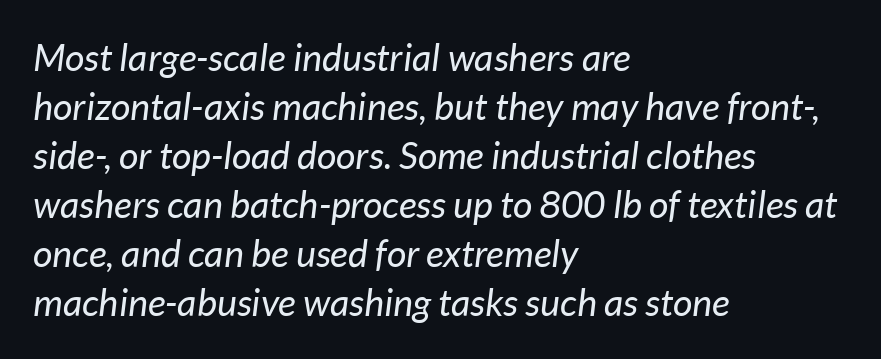
The image shows 38 px regular-weight type, italic (leaning right); set left-aligned, normal line spacing (1.29x), normal letter spacing, not underlined; low stroke contrast and a medium x-height.
